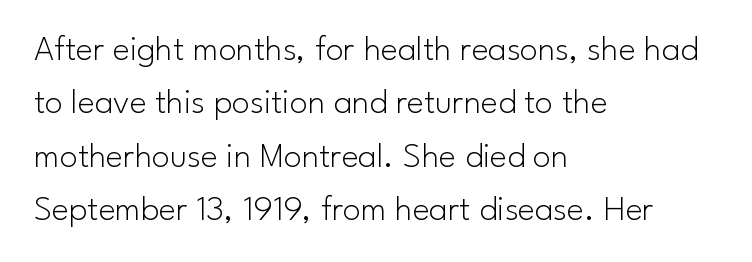
{"serif": "no", "italic": "no", "bold": "no", "weight": "light", "width": "normal", "stroke_contrast": "low", "x_height": "small", "monospaced": "no", "underline": "no", "align": "left", "line_spacing": "normal", "line_spacing_ratio": 1.48, "letter_spacing": "normal", "letter_spacing_em": 0.0, "glyph_px": 36}
